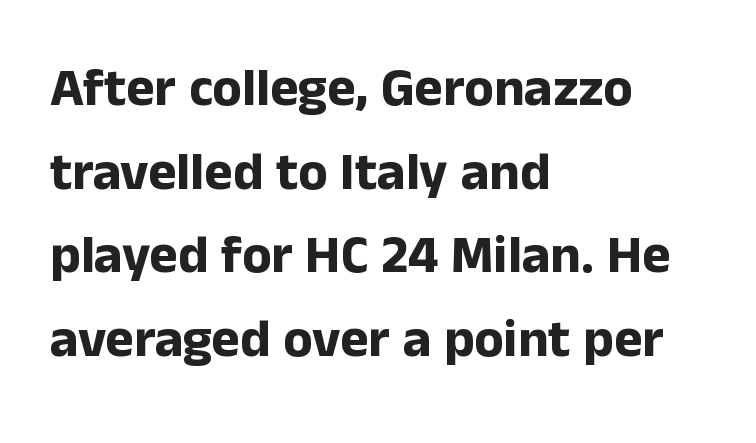
{"serif": "no", "italic": "no", "bold": "yes", "weight": "bold", "width": "normal", "stroke_contrast": "low", "x_height": "medium", "monospaced": "no", "underline": "no", "align": "left", "line_spacing": "normal", "line_spacing_ratio": 1.55, "letter_spacing": "normal", "letter_spacing_em": 0.0, "glyph_px": 54}
